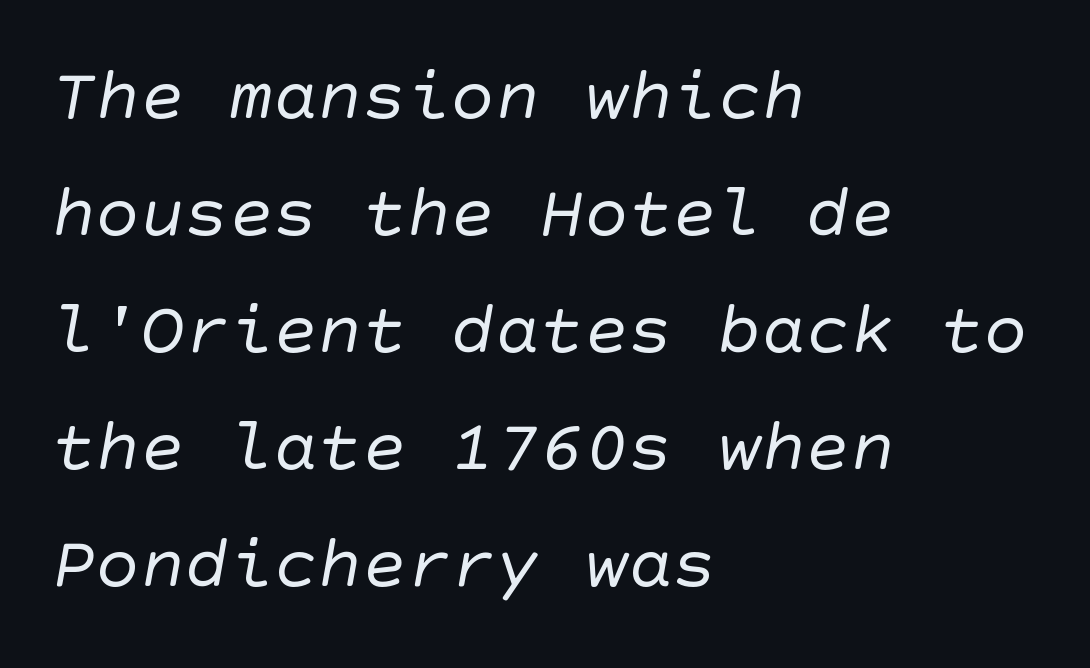
Q: Is the text bold? A: No.
Q: Is the typeface a serif or a sans-serif typeface? A: Sans-serif.
Q: Is the text underlined? A: No.
Q: How is the paragraph aligned? A: Left-aligned.
Q: Is the spacing between letters normal or unusually wide? A: Normal.
Q: Is the spacing between lines tight, normal or loose? A: Normal.
Q: Width (condensed, normal, or wide)? A: Normal.
Q: Stroke contrast? A: Low.
Q: x-height? A: Large.
